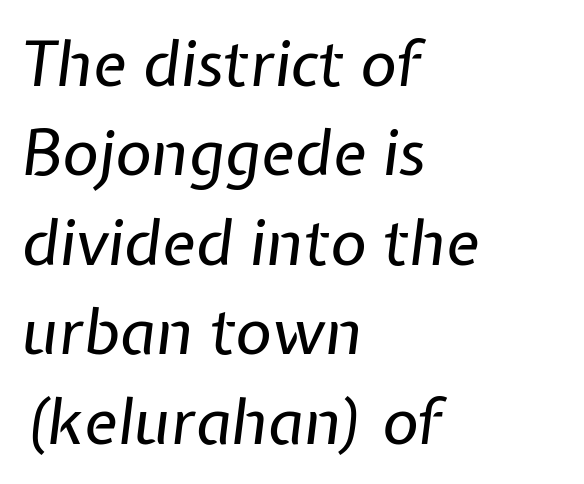
The image shows 63 px regular-weight type, italic (leaning right); set left-aligned, normal line spacing (1.42x), normal letter spacing, not underlined; low stroke contrast and a medium x-height.
